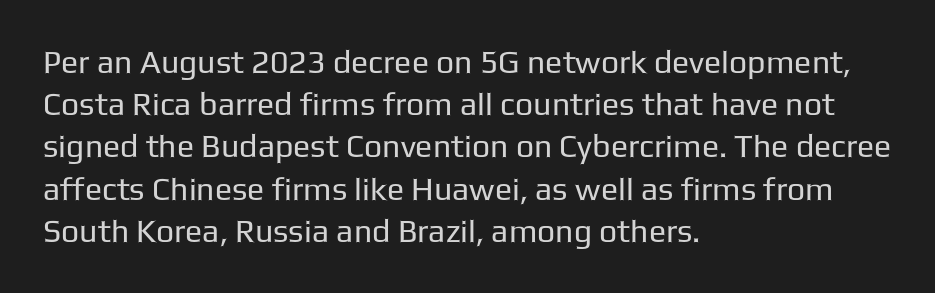
{"serif": "no", "italic": "no", "bold": "no", "weight": "regular", "width": "normal", "stroke_contrast": "low", "x_height": "medium", "monospaced": "no", "underline": "no", "align": "left", "line_spacing": "normal", "line_spacing_ratio": 1.32, "letter_spacing": "normal", "letter_spacing_em": 0.0, "glyph_px": 32}
